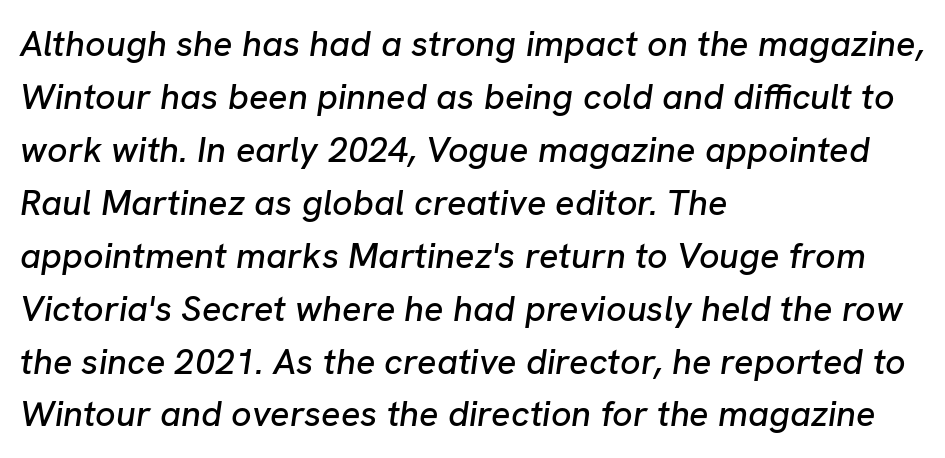
The image shows 36 px text type, italic (leaning right); set left-aligned, normal line spacing (1.47x), normal letter spacing, not underlined; low stroke contrast and a medium x-height.
